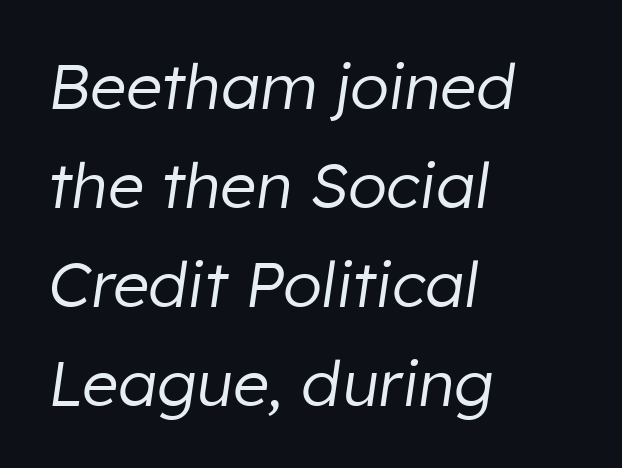
{"italic": "yes", "lean": "right", "slant_degrees": 8, "bold": "no", "weight": "regular", "width": "normal", "stroke_contrast": "low", "x_height": "medium", "monospaced": "no", "underline": "no", "align": "left", "line_spacing": "normal", "line_spacing_ratio": 1.57, "letter_spacing": "normal", "letter_spacing_em": 0.0, "glyph_px": 63}
